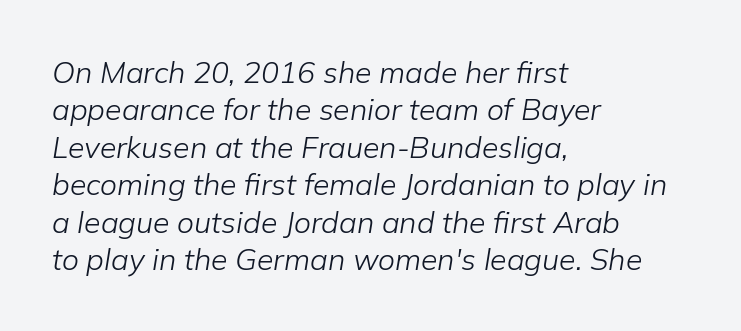
{"italic": "yes", "lean": "right", "slant_degrees": 9, "bold": "no", "weight": "light", "width": "normal", "stroke_contrast": "low", "x_height": "medium", "monospaced": "no", "underline": "no", "align": "left", "line_spacing": "normal", "line_spacing_ratio": 1.25, "letter_spacing": "normal", "letter_spacing_em": 0.0, "glyph_px": 30}
